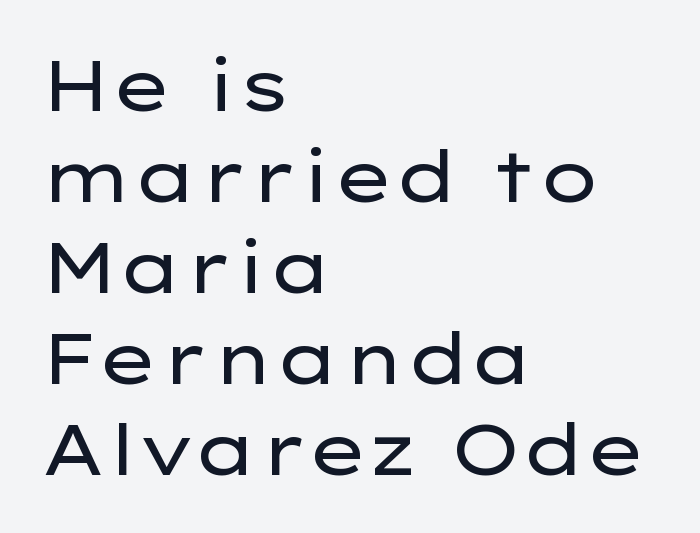
The image shows 71 px regular-weight, wide sans-serif type, upright; set left-aligned, normal line spacing (1.28x), normal letter spacing, not underlined; low stroke contrast and a medium x-height.
